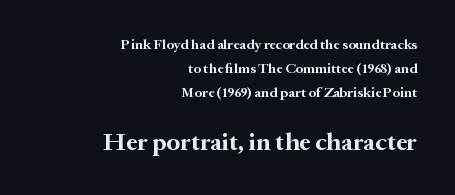
The image shows 25 px bold type, upright; set right-aligned, line spacing 1.73x, normal letter spacing, not underlined; the second (bottom) block is 1.79x larger.
